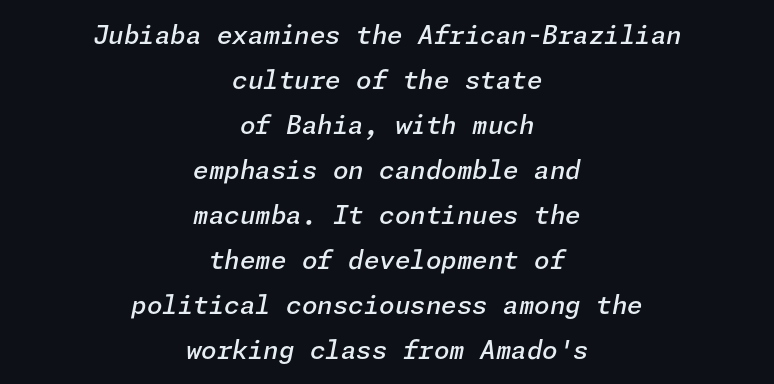
No extra tracking has been applied to these lines. Lines of text with bare space underneath. Visually the block forms a symmetrical silhouette, jagged on both flanks. Its strokes are somewhat broadened, the hallmark of semibold type.
